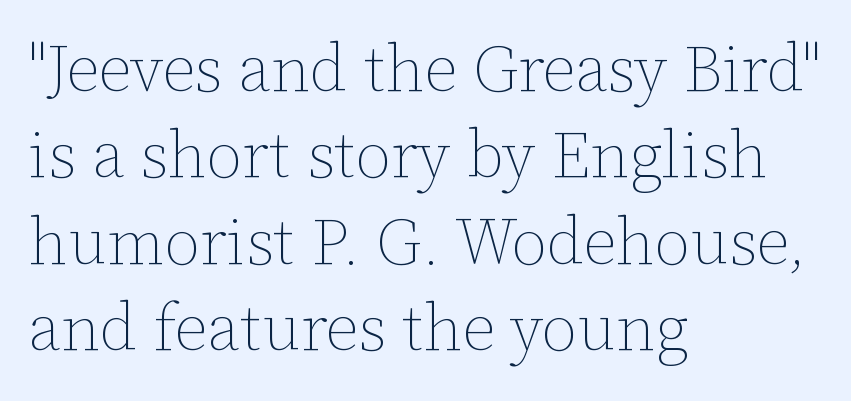
{"italic": "no", "bold": "no", "weight": "thin", "width": "normal", "stroke_contrast": "low", "x_height": "medium", "monospaced": "no", "underline": "no", "align": "left", "line_spacing": "normal", "line_spacing_ratio": 1.33, "letter_spacing": "normal", "letter_spacing_em": 0.0, "glyph_px": 65}
